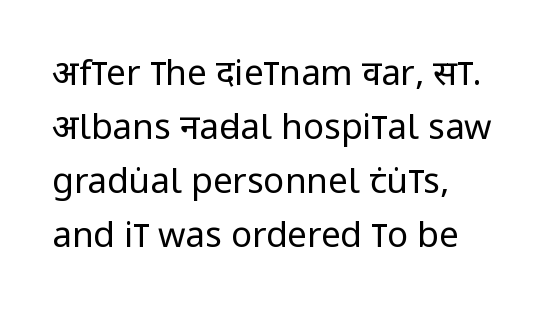
The image shows 35 px regular-weight, condensed sans-serif type, upright; set normal line spacing (1.54x), normal letter spacing, not underlined; low stroke contrast and a large x-height.
